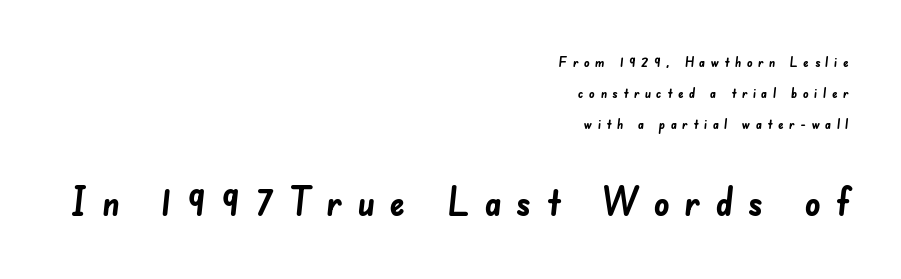
Q: Is the text bold? A: Yes.
Q: Is the typeface a serif or a sans-serif typeface? A: Sans-serif.
Q: Is the text underlined? A: No.
Q: How is the paragraph aligned? A: Right-aligned.
Q: Is the spacing between letters normal or unusually wide? A: Unusually wide.
Q: Is the spacing between lines tight, normal or loose? A: Loose.
Q: Which block of text is set in a larger size, the first (top) or the second (bottom)? A: The second (bottom) one.
Q: Width (condensed, normal, or wide)? A: Normal.
Q: Stroke contrast? A: Low.
Q: x-height? A: Small.
Q: Monospaced? A: No.
